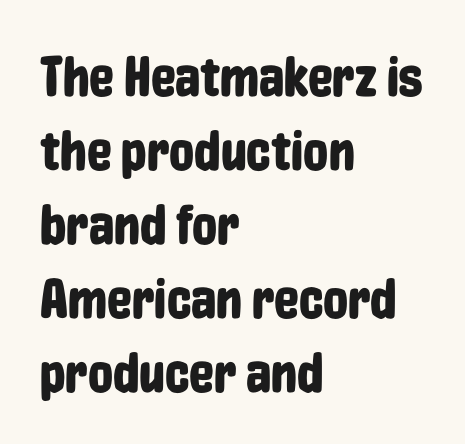
The passage shown is typeset with a sans-serif family. Tracking value appears to be zero — textbook default spacing. A student would call this left alignment; a typographer would say flush left, rag right. Every stem runs plumb, perpendicular to the baseline. What's the leading like? Ordinary, nothing unusual.
